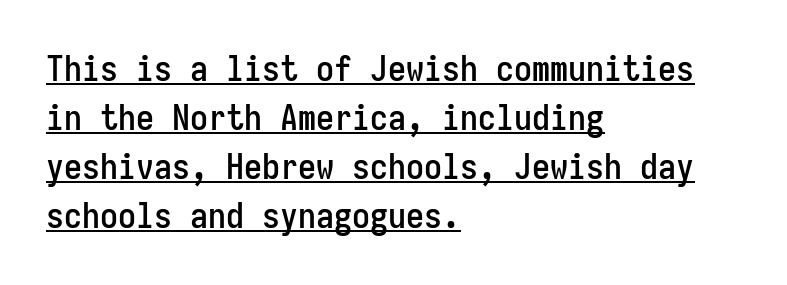
Q: Is the text italic (slanted)? A: No, it is upright.
Q: Is the typeface a serif or a sans-serif typeface? A: Sans-serif.
Q: Is the text underlined? A: Yes.
Q: How is the paragraph aligned? A: Left-aligned.
Q: Is the spacing between letters normal or unusually wide? A: Normal.
Q: Is the spacing between lines tight, normal or loose? A: Normal.
Q: Width (condensed, normal, or wide)? A: Condensed.
Q: Stroke contrast? A: Low.
Q: x-height? A: Medium.
Q: Monospaced? A: Yes.
